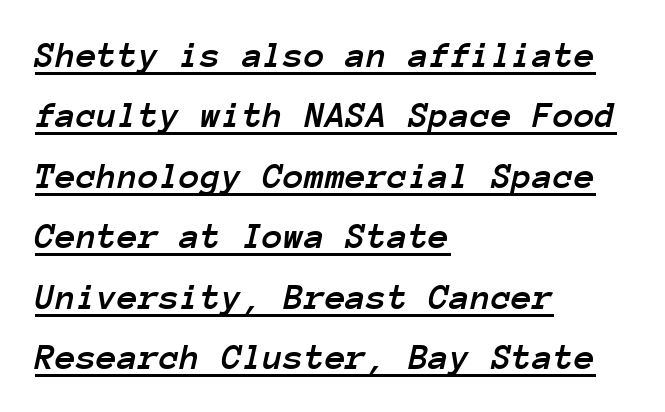
Q: Is the text italic (slanted)? A: Yes, it leans right by about 12 degrees.
Q: Is the text underlined? A: Yes.
Q: How is the paragraph aligned? A: Left-aligned.
Q: Is the spacing between letters normal or unusually wide? A: Normal.
Q: Is the spacing between lines tight, normal or loose? A: Normal.
Q: Width (condensed, normal, or wide)? A: Normal.
Q: Stroke contrast? A: Low.
Q: x-height? A: Medium.
Q: Monospaced? A: Yes.
